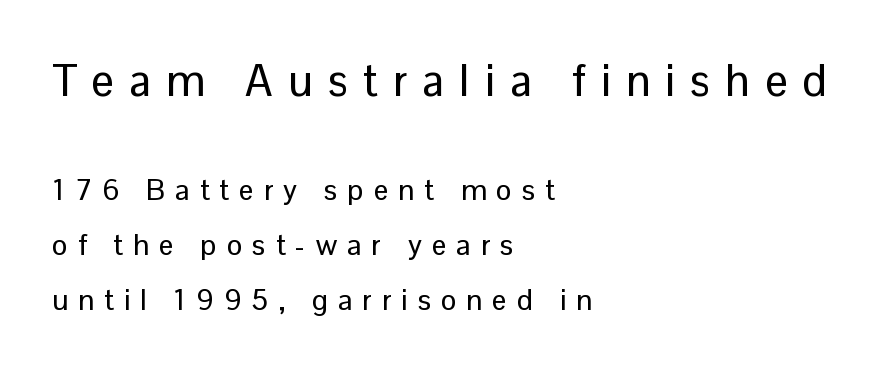
The image shows 44 px sans-serif type, upright; set left-aligned, loose line spacing (1.9x), unusually wide letter spacing (+0.35 em), not underlined; the first (top) block is 1.52x larger; low stroke contrast and a medium x-height.
